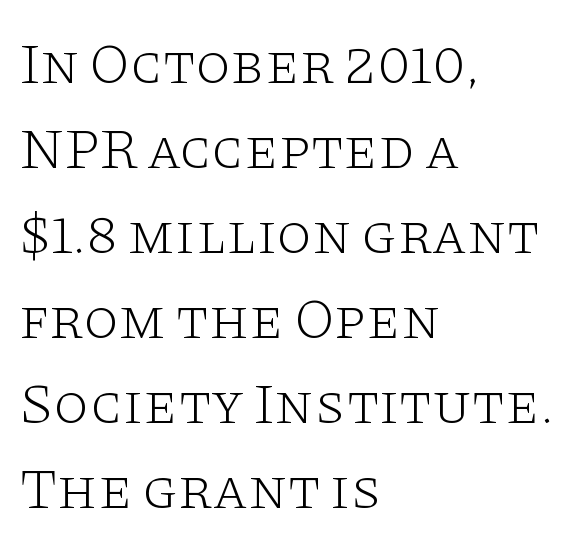
{"serif": "yes", "italic": "no", "bold": "no", "weight": "light", "width": "wide", "stroke_contrast": "low", "x_height": "large", "monospaced": "no", "underline": "no", "align": "left", "line_spacing": "normal", "line_spacing_ratio": 1.49, "letter_spacing": "normal", "letter_spacing_em": 0.0, "glyph_px": 57}
